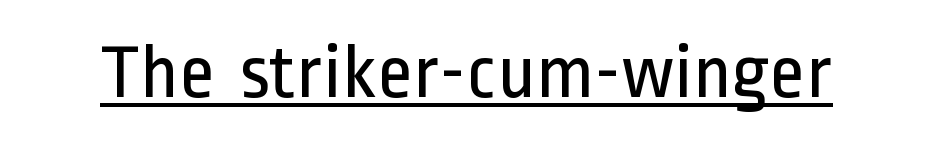
{"serif": "no", "italic": "no", "bold": "no", "weight": "regular", "width": "condensed", "stroke_contrast": "low", "x_height": "medium", "monospaced": "no", "underline": "yes", "letter_spacing": "normal", "letter_spacing_em": 0.0, "glyph_px": 78}
